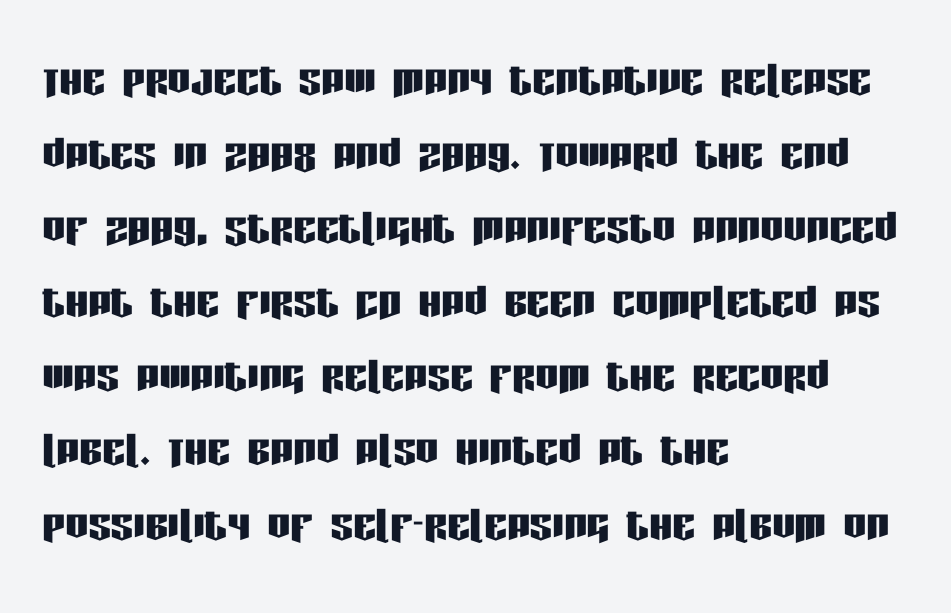
Proportional: the letters do not fall into vertical columns. Serif or sans? Sans — the stroke terminals are bare. Is there any slant? The stems are plumb. Horizontal alignment here is leftward, the default for most running prose. Glance below the letters and you will spot only blank space.
